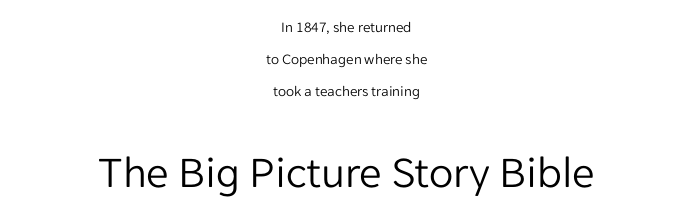
The image shows 45 px light sans-serif type, upright; set centered, loose line spacing (2.12x), normal letter spacing, not underlined; the second (bottom) block is 3.0x larger; low stroke contrast and a medium x-height.
